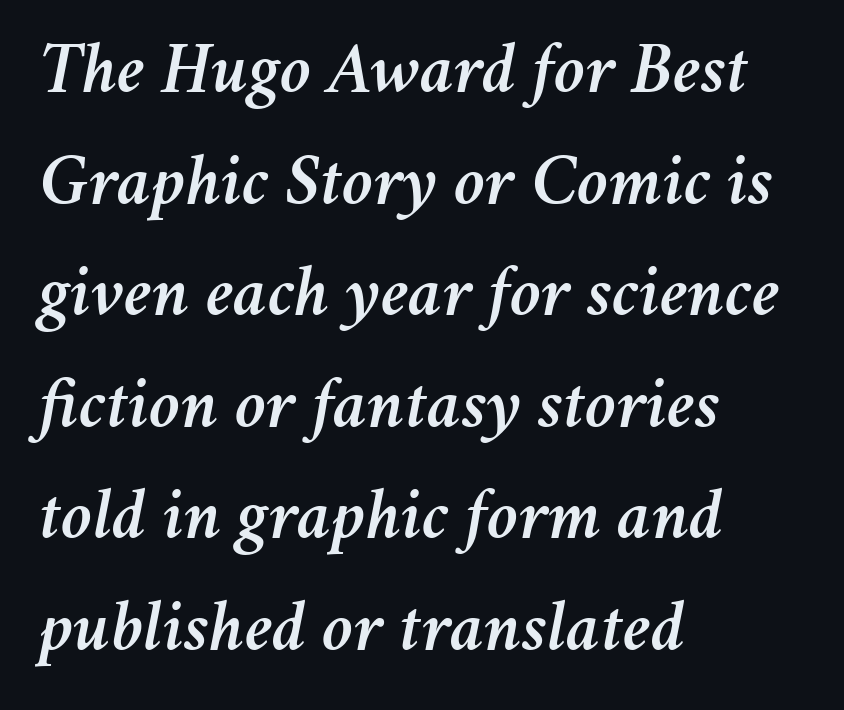
Q: Is the text italic (slanted)? A: Yes, it leans right by about 11 degrees.
Q: Is the text underlined? A: No.
Q: How is the paragraph aligned? A: Left-aligned.
Q: Is the spacing between letters normal or unusually wide? A: Normal.
Q: Is the spacing between lines tight, normal or loose? A: Normal.
Q: Width (condensed, normal, or wide)? A: Normal.
Q: Stroke contrast? A: Medium.
Q: x-height? A: Medium.
Q: Monospaced? A: No.
